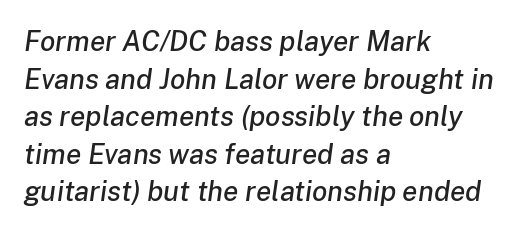
{"italic": "yes", "lean": "right", "slant_degrees": 8, "width": "normal", "stroke_contrast": "low", "x_height": "medium", "monospaced": "no", "underline": "no", "align": "left", "line_spacing": "normal", "line_spacing_ratio": 1.34, "letter_spacing": "normal", "letter_spacing_em": 0.0, "glyph_px": 28}
